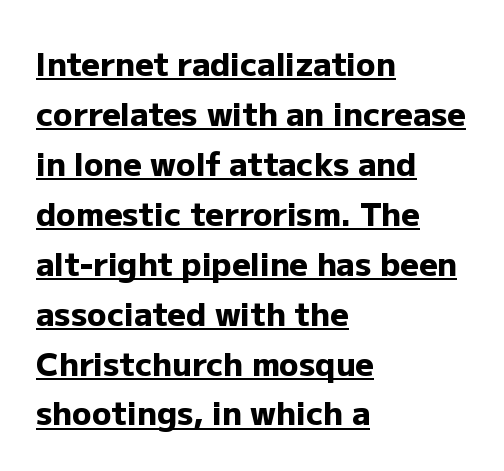
This sample uses a sans-serif face. The rendering uses natural spacing where letterforms have individual widths. This rendering uses left alignment, leaving the right contour irregular. Interline gaps are of average width in this sample.
